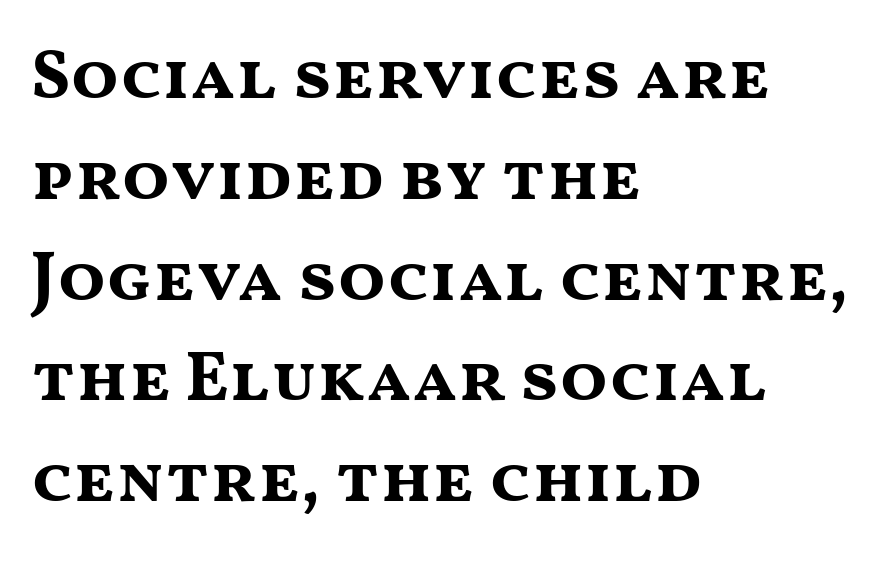
The image shows 70 px bold, wide sans-serif type, upright; set left-aligned, normal line spacing (1.44x), normal letter spacing, not underlined; medium stroke contrast and a medium x-height.
